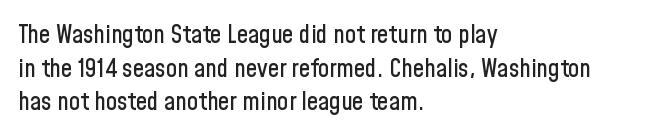
The image shows 25 px text type, upright; set left-aligned, normal line spacing (1.35x), normal letter spacing, not underlined.
